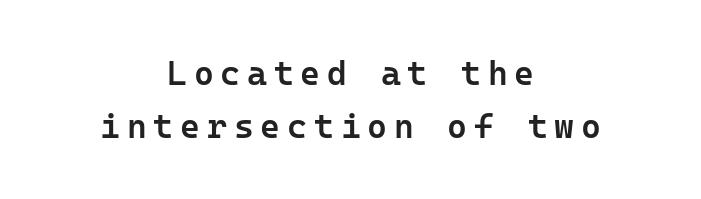
{"serif": "no", "italic": "no", "bold": "semi", "weight": "semibold", "width": "normal", "stroke_contrast": "low", "x_height": "medium", "underline": "no", "align": "center", "line_spacing": "normal", "line_spacing_ratio": 1.55, "letter_spacing": "wide", "letter_spacing_em": 0.2, "glyph_px": 34}
